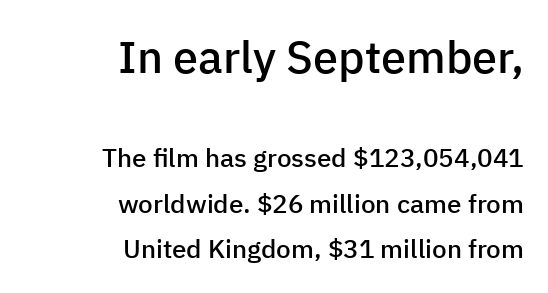
Q: Is the text bold? A: Semi-bold.
Q: Is the text italic (slanted)? A: No, it is upright.
Q: Is the typeface a serif or a sans-serif typeface? A: Sans-serif.
Q: Is the text underlined? A: No.
Q: How is the paragraph aligned? A: Right-aligned.
Q: Is the spacing between letters normal or unusually wide? A: Normal.
Q: Which block of text is set in a larger size, the first (top) or the second (bottom)? A: The first (top) one.
Q: Width (condensed, normal, or wide)? A: Normal.
Q: Stroke contrast? A: Low.
Q: x-height? A: Medium.
Q: Monospaced? A: No.
